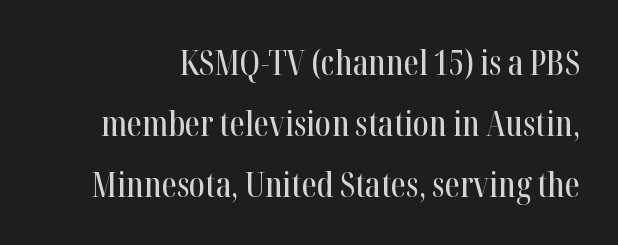
{"serif": "yes", "italic": "no", "width": "condensed", "stroke_contrast": "high", "x_height": "medium", "monospaced": "no", "underline": "no", "line_spacing_ratio": 1.79, "letter_spacing": "normal", "letter_spacing_em": 0.0, "glyph_px": 34}
